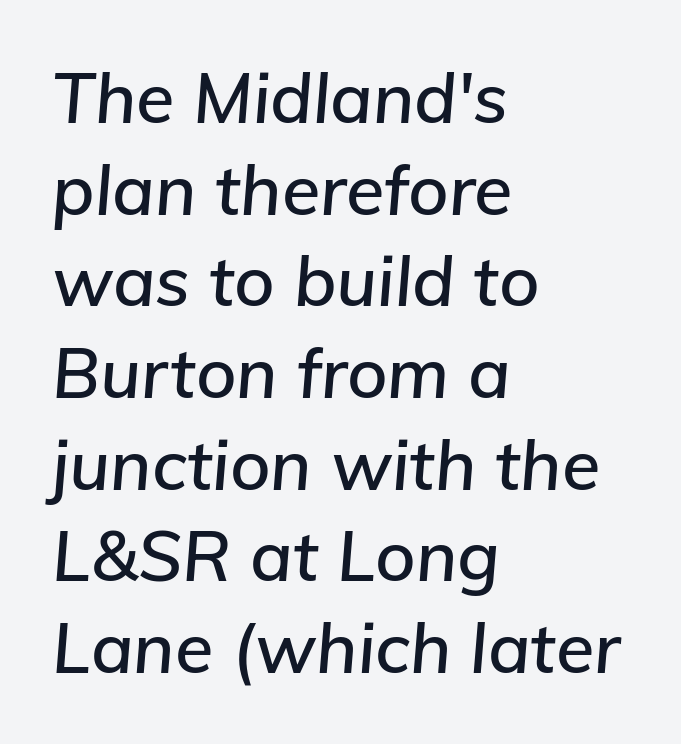
{"italic": "yes", "lean": "right", "slant_degrees": 5, "width": "normal", "stroke_contrast": "low", "x_height": "medium", "monospaced": "no", "underline": "no", "align": "left", "line_spacing": "normal", "line_spacing_ratio": 1.31, "letter_spacing": "normal", "letter_spacing_em": 0.0, "glyph_px": 70}
